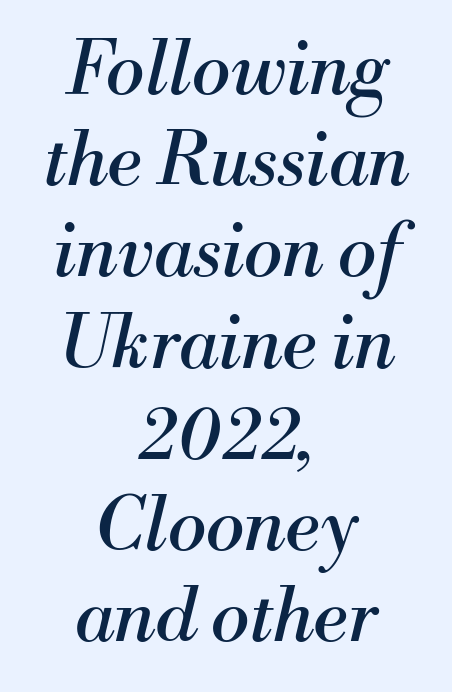
The image shows 73 px regular-weight serif type, italic (leaning right); set centered, normal line spacing (1.25x), normal letter spacing, not underlined; medium stroke contrast and a small x-height.
